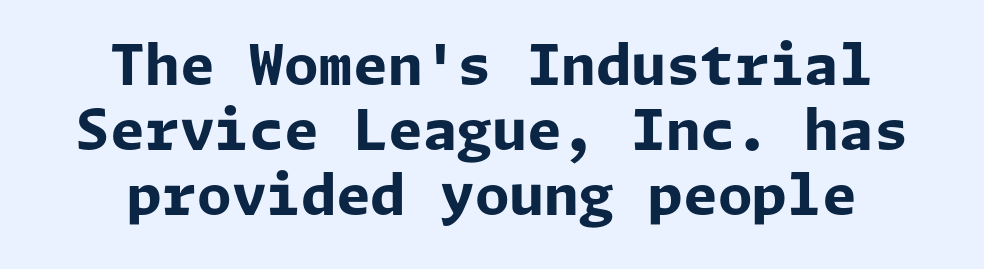
{"serif": "no", "italic": "no", "bold": "yes", "weight": "bold", "width": "normal", "stroke_contrast": "low", "x_height": "medium", "underline": "no", "align": "center", "line_spacing_ratio": 1.16, "letter_spacing": "normal", "letter_spacing_em": 0.0, "glyph_px": 56}
